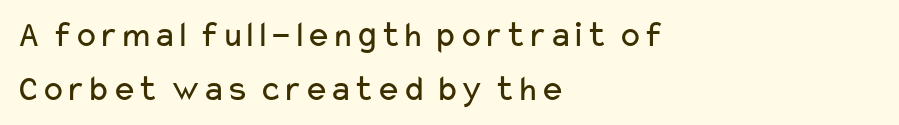
Q: Is the text bold? A: No.
Q: Is the text italic (slanted)? A: No, it is upright.
Q: Is the typeface a serif or a sans-serif typeface? A: Sans-serif.
Q: Is the text underlined? A: No.
Q: How is the paragraph aligned? A: Left-aligned.
Q: Is the spacing between letters normal or unusually wide? A: Normal.
Q: Is the spacing between lines tight, normal or loose? A: Normal.
Q: Width (condensed, normal, or wide)? A: Wide.
Q: Stroke contrast? A: Low.
Q: x-height? A: Medium.
Q: Monospaced? A: No.
